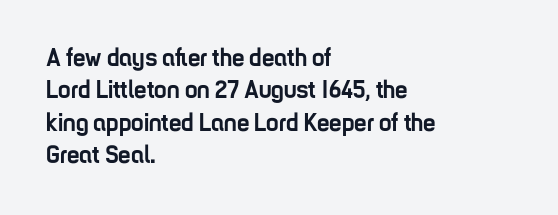
Q: Is the text bold? A: Yes.
Q: Is the text italic (slanted)? A: No, it is upright.
Q: Is the text underlined? A: No.
Q: How is the paragraph aligned? A: Left-aligned.
Q: Is the spacing between letters normal or unusually wide? A: Normal.
Q: Is the spacing between lines tight, normal or loose? A: Normal.
